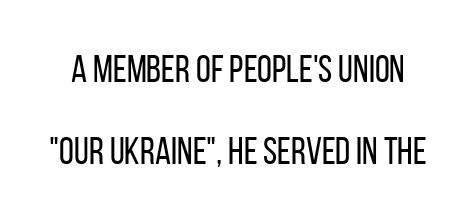
{"serif": "no", "italic": "no", "bold": "no", "weight": "regular", "width": "condensed", "stroke_contrast": "low", "x_height": "large", "monospaced": "no", "underline": "no", "line_spacing": "loose", "line_spacing_ratio": 2.15, "letter_spacing": "normal", "letter_spacing_em": 0.0, "glyph_px": 38}
